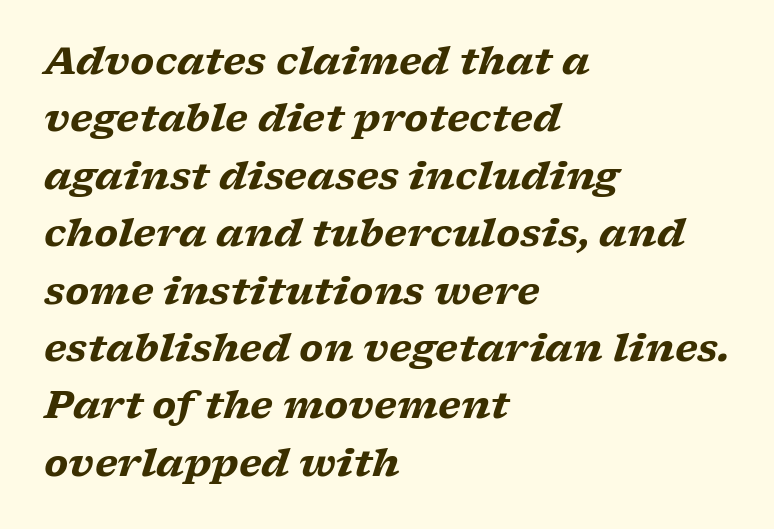
The image shows 38 px heavy, wide serif type, italic (leaning right); set left-aligned, normal line spacing (1.51x), normal letter spacing, not underlined; low stroke contrast and a medium x-height.
